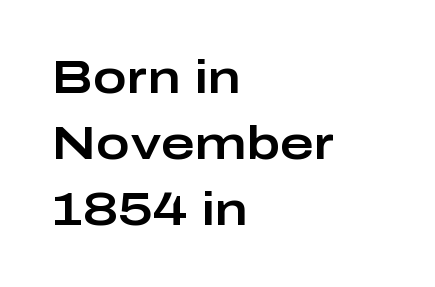
Q: Is the text italic (slanted)? A: No, it is upright.
Q: Is the typeface a serif or a sans-serif typeface? A: Sans-serif.
Q: Is the text underlined? A: No.
Q: How is the paragraph aligned? A: Left-aligned.
Q: Is the spacing between letters normal or unusually wide? A: Normal.
Q: Is the spacing between lines tight, normal or loose? A: Normal.
Q: Width (condensed, normal, or wide)? A: Wide.
Q: Stroke contrast? A: Low.
Q: x-height? A: Medium.
Q: Monospaced? A: No.
